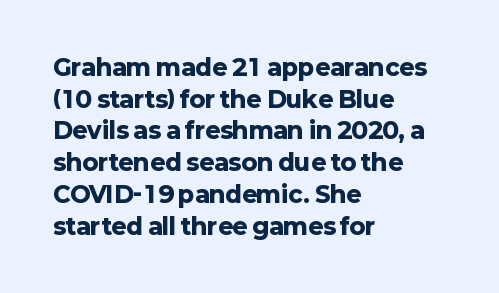
The lines are quadded left. Regular leading. Nothing unusual about the tracking: characters are spaced as the font intends. The font is running at its bold setting. Tall strokes in this sample are plumb rather than angled.
